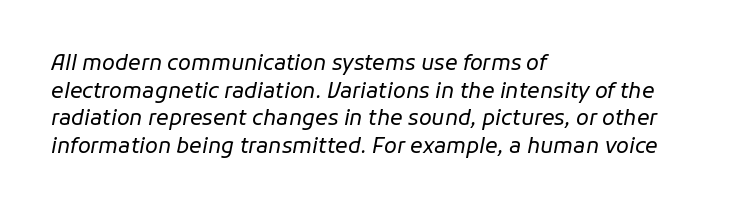
This rendering leaves character spacing at its baseline value. Glance below the letters and you will spot only blank space. Each line starts at the same left margin while the right side varies. Ink coverage per letter is moderate at most.
